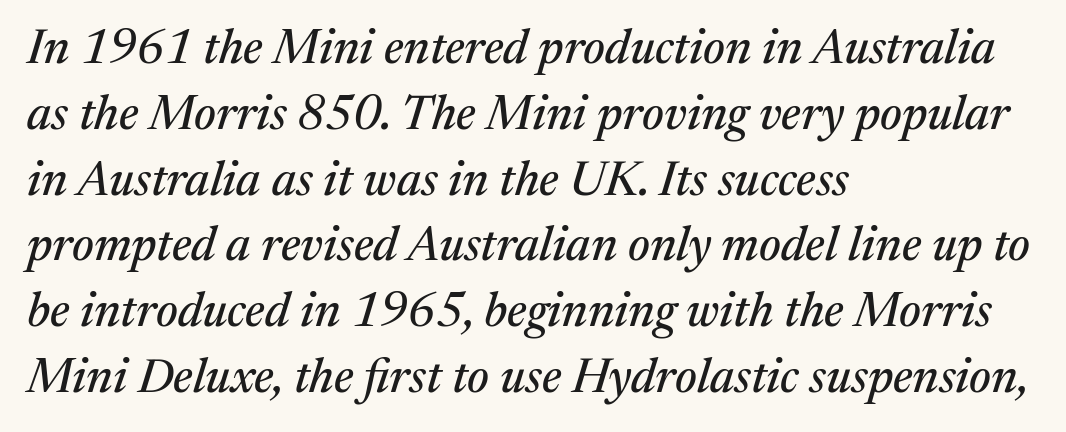
The image shows 48 px serif type, italic (leaning right); set left-aligned, normal line spacing (1.37x), normal letter spacing, not underlined; medium stroke contrast and a medium x-height.
